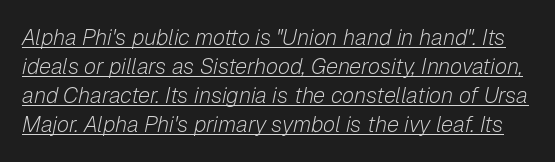
A typesetter would call this leading conventional body-copy spacing. A baseline rule has been typeset under these characters. Yep, that's italic — everything's leaning. The gaps between neighbouring characters are ordinary and unremarkable. Unbolded letterforms with no extra heft.
